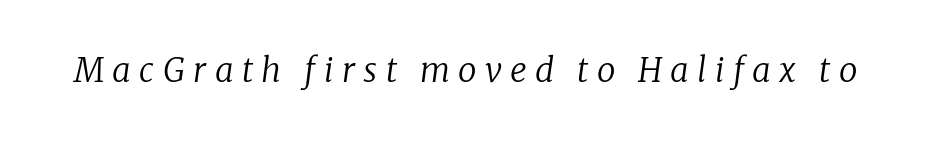
{"serif": "yes", "italic": "yes", "lean": "right", "slant_degrees": 8, "bold": "no", "weight": "regular", "width": "normal", "stroke_contrast": "low", "x_height": "medium", "monospaced": "no", "underline": "no", "letter_spacing": "wide", "letter_spacing_em": 0.25, "glyph_px": 33}
